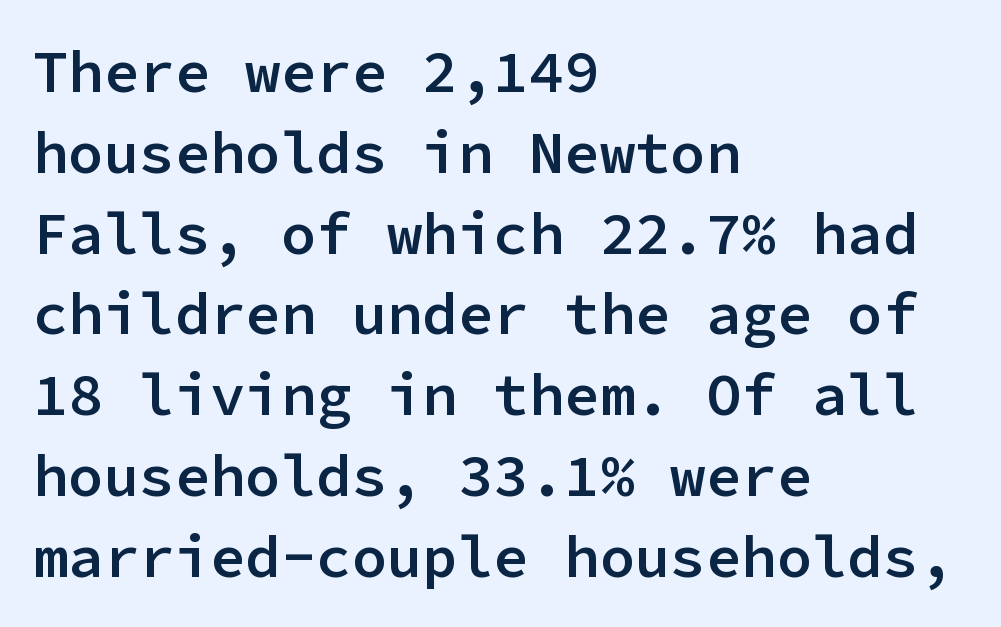
The image shows 59 px semibold sans-serif type, upright, monospaced; set left-aligned, normal line spacing (1.37x), normal letter spacing, not underlined; low stroke contrast and a medium x-height.
